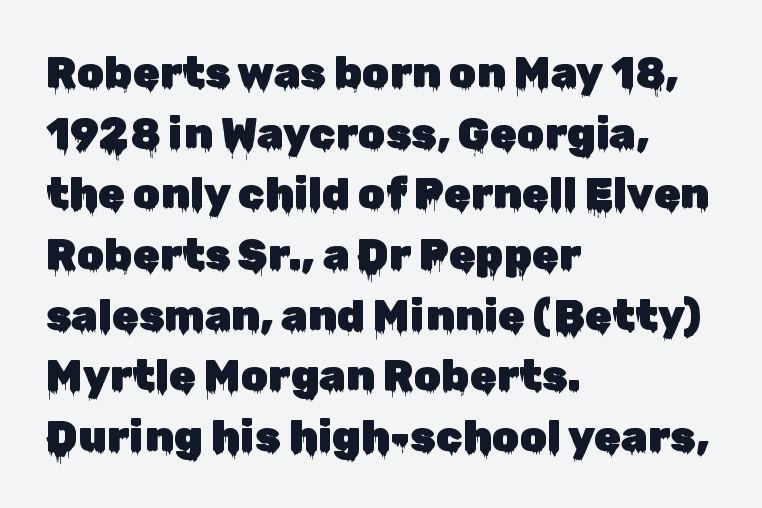
Q: Is the text italic (slanted)? A: No, it is upright.
Q: Is the typeface a serif or a sans-serif typeface? A: Sans-serif.
Q: Is the text underlined? A: No.
Q: How is the paragraph aligned? A: Left-aligned.
Q: Is the spacing between letters normal or unusually wide? A: Normal.
Q: Is the spacing between lines tight, normal or loose? A: Normal.
Q: Width (condensed, normal, or wide)? A: Normal.
Q: Stroke contrast? A: Low.
Q: x-height? A: Medium.
Q: Monospaced? A: No.
